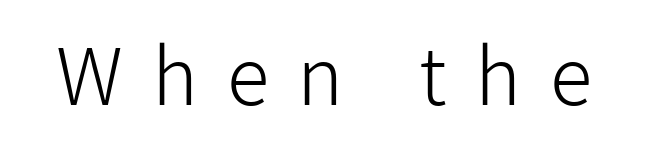
{"serif": "no", "italic": "no", "bold": "no", "weight": "light", "width": "normal", "stroke_contrast": "low", "x_height": "medium", "monospaced": "no", "underline": "no", "letter_spacing": "wide", "letter_spacing_em": 0.37, "glyph_px": 78}
